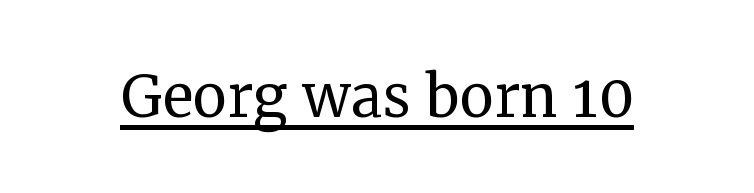
{"serif": "yes", "italic": "no", "bold": "no", "weight": "regular", "width": "normal", "stroke_contrast": "medium", "x_height": "medium", "monospaced": "no", "underline": "yes", "letter_spacing": "normal", "letter_spacing_em": 0.0, "glyph_px": 77}
